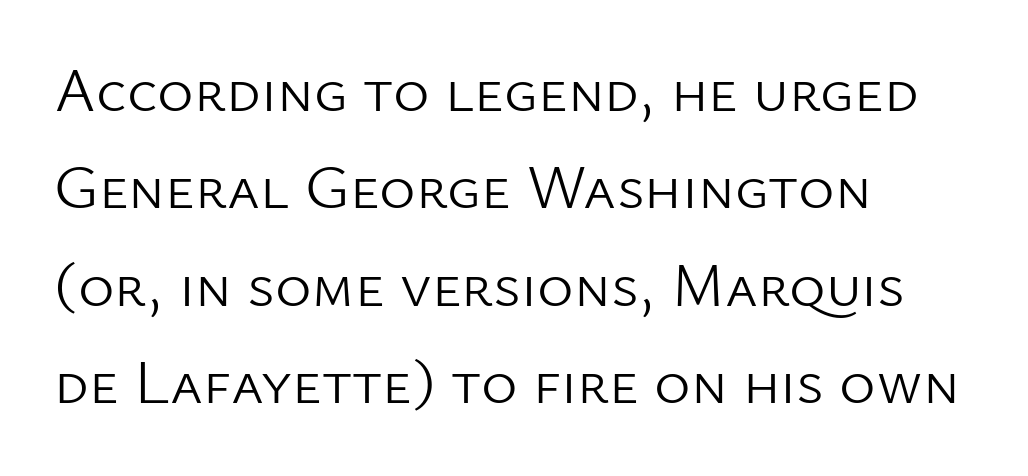
Q: Is the text bold? A: No.
Q: Is the text italic (slanted)? A: No, it is upright.
Q: Is the typeface a serif or a sans-serif typeface? A: Sans-serif.
Q: Is the text underlined? A: No.
Q: How is the paragraph aligned? A: Left-aligned.
Q: Is the spacing between letters normal or unusually wide? A: Normal.
Q: Is the spacing between lines tight, normal or loose? A: Normal.
Q: Width (condensed, normal, or wide)? A: Normal.
Q: Stroke contrast? A: Low.
Q: x-height? A: Medium.
Q: Monospaced? A: No.
